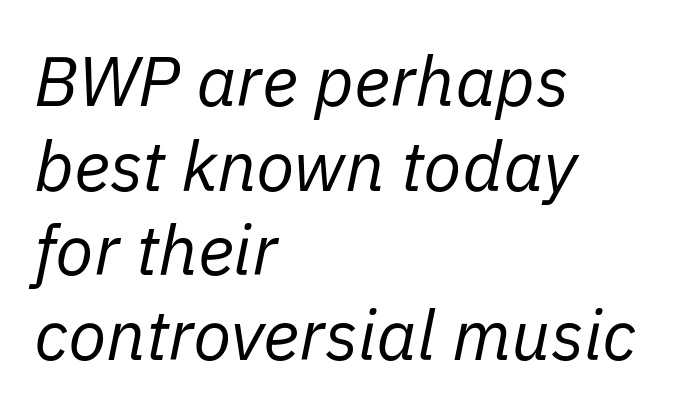
Compared with a centered layout, this one pins lines to the left instead. Each letter keeps its own natural width here, so spacing adapts to shape. It's the slanting kind of type. Unmarked baselines from the first word to the last.
